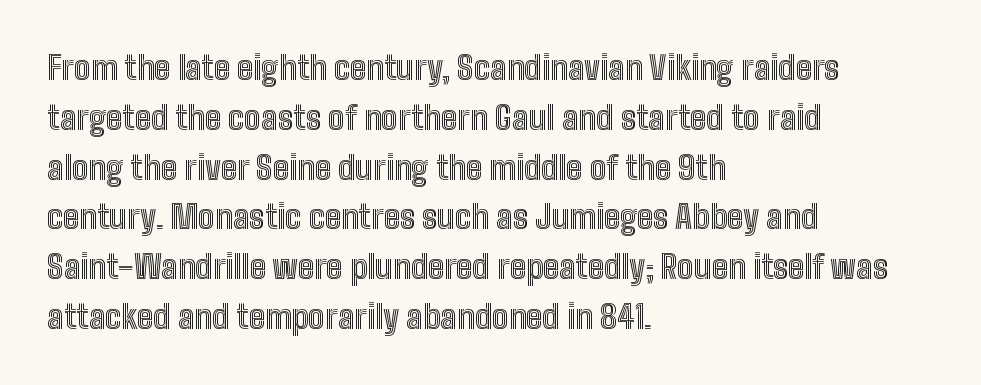
{"italic": "no", "width": "condensed", "x_height": "medium", "monospaced": "no", "underline": "no", "align": "left", "line_spacing": "normal", "line_spacing_ratio": 1.51, "letter_spacing": "normal", "letter_spacing_em": 0.0, "glyph_px": 33}
